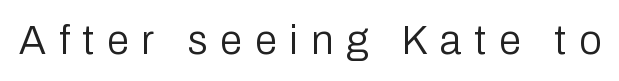
Q: Is the text bold? A: No.
Q: Is the text italic (slanted)? A: No, it is upright.
Q: Is the typeface a serif or a sans-serif typeface? A: Sans-serif.
Q: Is the text underlined? A: No.
Q: Is the spacing between letters normal or unusually wide? A: Unusually wide.
Q: Width (condensed, normal, or wide)? A: Normal.
Q: Stroke contrast? A: Low.
Q: x-height? A: Medium.
Q: Monospaced? A: No.
